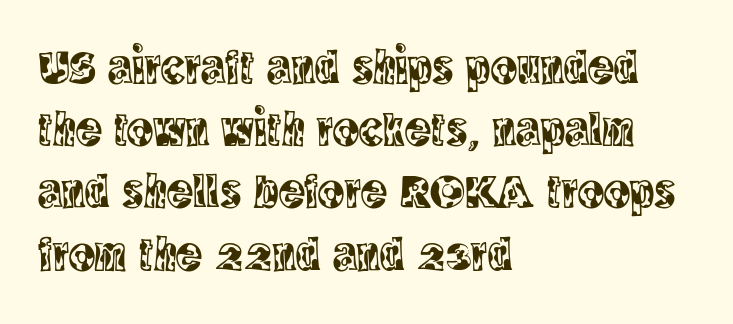
Typeset ragged right — the left edge is the straight one. Glyph-to-glyph distance matches everyday printed text. Any mark beneath the type? The region is blank. Tall strokes in this sample are plumb rather than angled.
